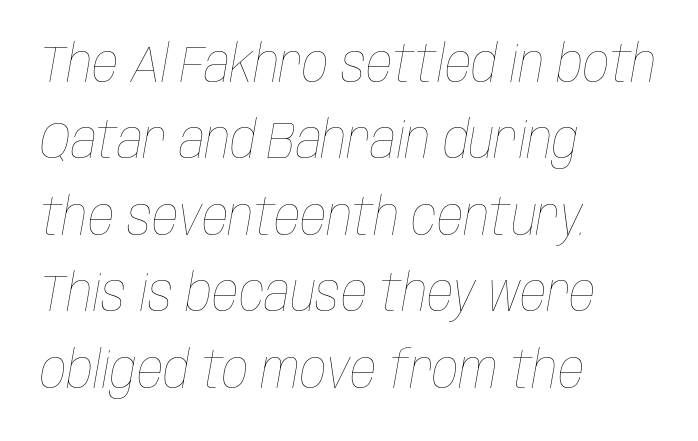
The image shows 52 px thin, condensed type, italic (leaning right); set left-aligned, normal line spacing (1.47x), normal letter spacing, not underlined; low stroke contrast and a large x-height.
